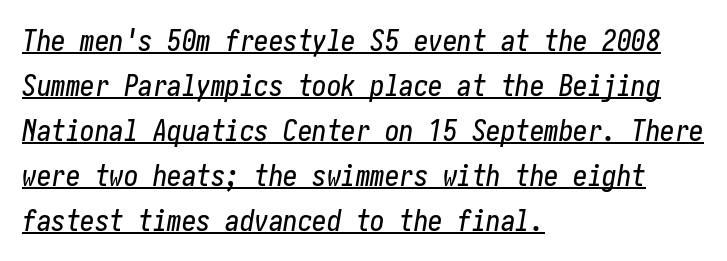
Q: Is the text italic (slanted)? A: Yes, it leans right by about 10 degrees.
Q: Is the text underlined? A: Yes.
Q: How is the paragraph aligned? A: Left-aligned.
Q: Is the spacing between letters normal or unusually wide? A: Normal.
Q: Is the spacing between lines tight, normal or loose? A: Normal.
Q: Width (condensed, normal, or wide)? A: Condensed.
Q: Stroke contrast? A: Low.
Q: x-height? A: Medium.
